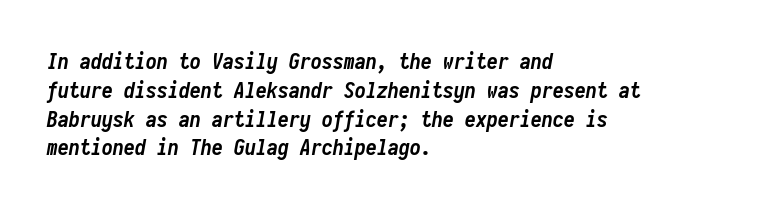
The image shows 22 px bold type, italic (leaning right); set left-aligned, normal line spacing (1.31x), normal letter spacing, not underlined.
